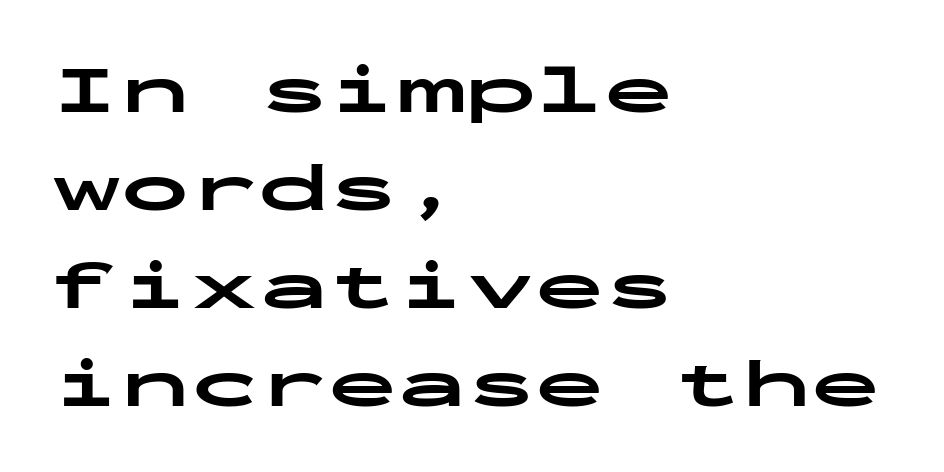
The passage shown is typed in a monospace face where columns stay perfectly aligned. A clean baseline with only descenders dipping below it. Font category for this specimen: sans-serif. Where is the straight margin? On the left. Students, observe: this is what conventionally led text looks like. The gaps between neighbouring characters are ordinary and unremarkable.
